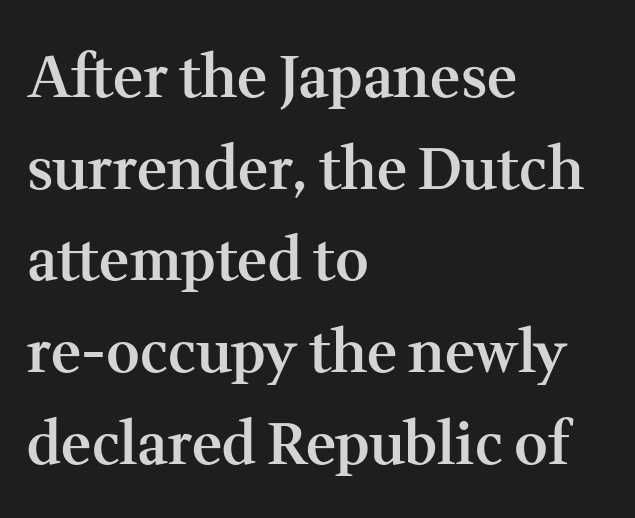
Q: Is the text bold? A: Semi-bold.
Q: Is the text italic (slanted)? A: No, it is upright.
Q: Is the typeface a serif or a sans-serif typeface? A: Serif.
Q: Is the text underlined? A: No.
Q: How is the paragraph aligned? A: Left-aligned.
Q: Is the spacing between letters normal or unusually wide? A: Normal.
Q: Is the spacing between lines tight, normal or loose? A: Normal.
Q: Width (condensed, normal, or wide)? A: Normal.
Q: Stroke contrast? A: Medium.
Q: x-height? A: Medium.
Q: Monospaced? A: No.
